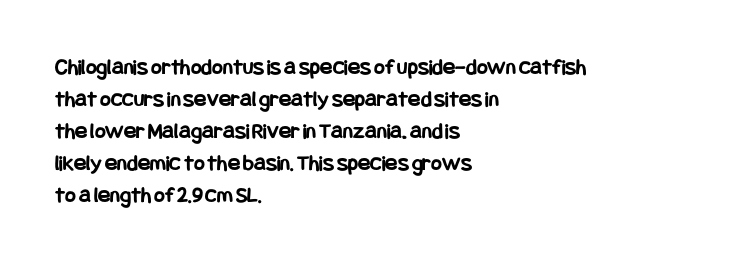
Q: Is the text bold? A: Yes.
Q: Is the text italic (slanted)? A: No, it is upright.
Q: Is the text underlined? A: No.
Q: How is the paragraph aligned? A: Left-aligned.
Q: Is the spacing between letters normal or unusually wide? A: Normal.
Q: Is the spacing between lines tight, normal or loose? A: Normal.
